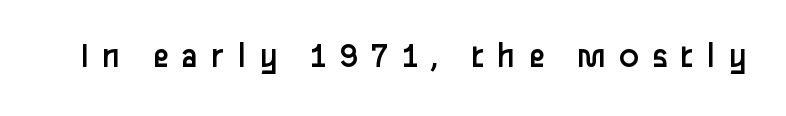
Q: Is the text bold? A: No.
Q: Is the text italic (slanted)? A: No, it is upright.
Q: Is the typeface a serif or a sans-serif typeface? A: Sans-serif.
Q: Is the text underlined? A: No.
Q: Is the spacing between letters normal or unusually wide? A: Unusually wide.
Q: Width (condensed, normal, or wide)? A: Normal.
Q: Stroke contrast? A: Low.
Q: x-height? A: Medium.
Q: Monospaced? A: No.
